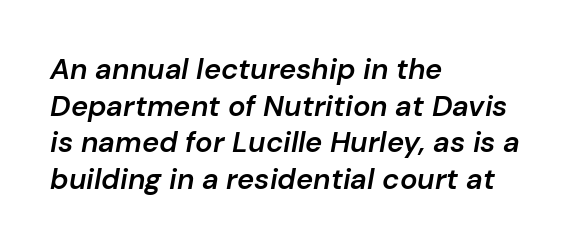
These lines sit exactly where default settings would place them. You could call the tracking neutral — neither tight nor loose. The strokes are fattened partway — semibold, not bold. Each letter keeps its own natural width here, so spacing adapts to shape.
